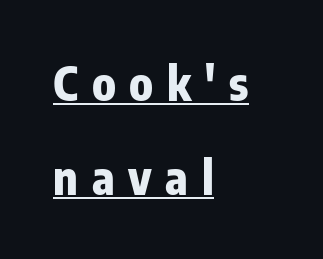
{"serif": "no", "italic": "no", "bold": "yes", "weight": "heavy", "width": "condensed", "stroke_contrast": "low", "x_height": "medium", "monospaced": "no", "underline": "yes", "align": "left", "line_spacing": "loose", "line_spacing_ratio": 2.04, "letter_spacing": "wide", "letter_spacing_em": 0.3, "glyph_px": 46}
